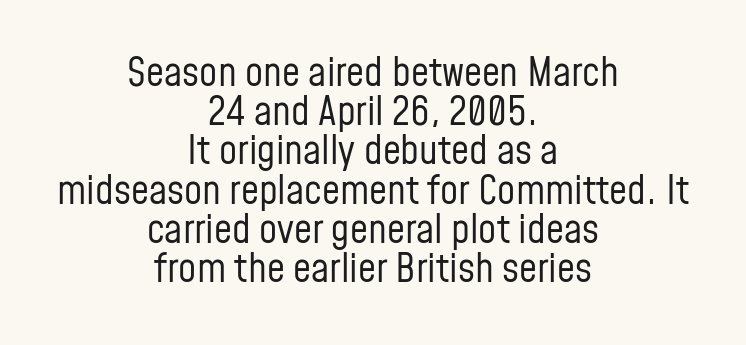
{"serif": "no", "italic": "no", "bold": "no", "weight": "regular", "width": "condensed", "stroke_contrast": "low", "x_height": "medium", "monospaced": "no", "underline": "no", "align": "center", "line_spacing": "tight", "line_spacing_ratio": 0.98, "letter_spacing": "normal", "letter_spacing_em": 0.0, "glyph_px": 40}
